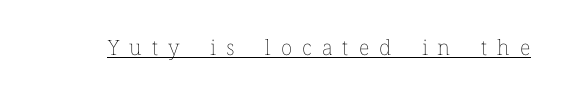
The image shows 21 px text type, upright; set unusually wide letter spacing (+0.48 em), underlined.
